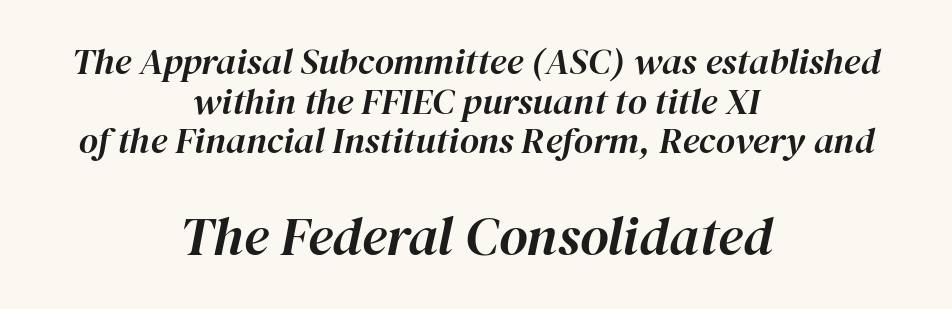
The image shows 55 px text type, italic (leaning right); set centered, tight line spacing (1.07x), normal letter spacing, not underlined; the second (bottom) block is 1.49x larger; high stroke contrast and a medium x-height.
